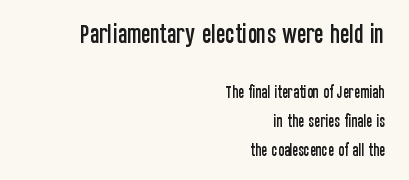
The image shows 22 px text type, upright; set right-aligned, loose line spacing (2.04x), normal letter spacing, not underlined; the first (top) block is 1.57x larger.
